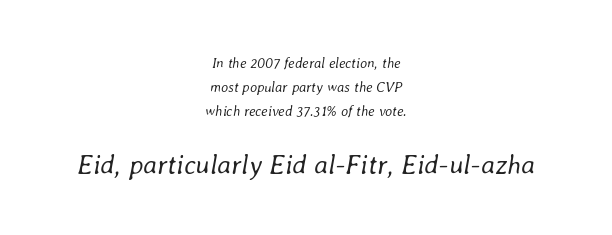
{"italic": "yes", "lean": "right", "slant_degrees": 8, "bold": "no", "underline": "no", "align": "center", "line_spacing_ratio": 1.72, "letter_spacing": "normal", "letter_spacing_em": 0.0, "larger_block": "second", "size_ratio": 1.93, "glyph_px": 27}
